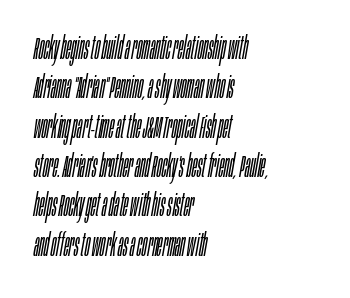
Q: Is the text bold? A: No.
Q: Is the text italic (slanted)? A: Yes, it leans right by about 10 degrees.
Q: Is the text underlined? A: No.
Q: How is the paragraph aligned? A: Left-aligned.
Q: Is the spacing between letters normal or unusually wide? A: Normal.
Q: Is the spacing between lines tight, normal or loose? A: Normal.
Q: Width (condensed, normal, or wide)? A: Condensed.
Q: Stroke contrast? A: Low.
Q: x-height? A: Large.
Q: Monospaced? A: No.
